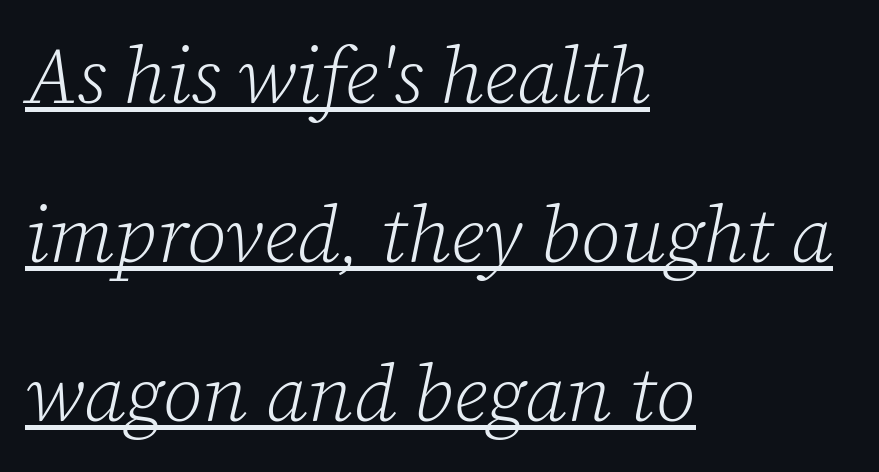
The letterforms sit at book weight or below. The letters advance in unequal steps, a hallmark of proportional type. Does the lettering tilt? It does — this is italic. Each word holds together tightly as a unit, with standard inter-letter gaps.
